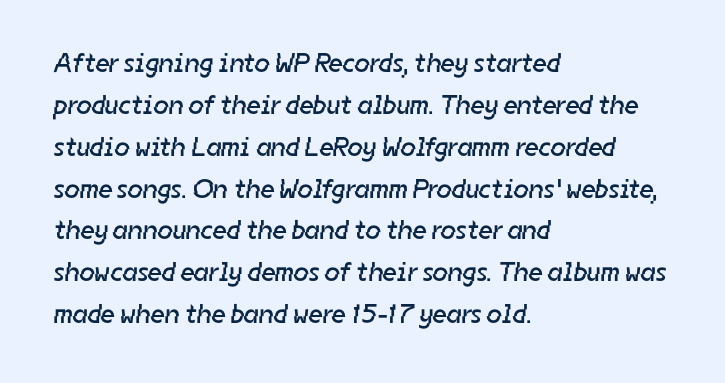
The passage shown stacks its lines at a standard gap. The letters sit at their default tracking, neither squeezed nor spread. Layout note: lines flush left. Just letters on the line, the space beneath them empty.
